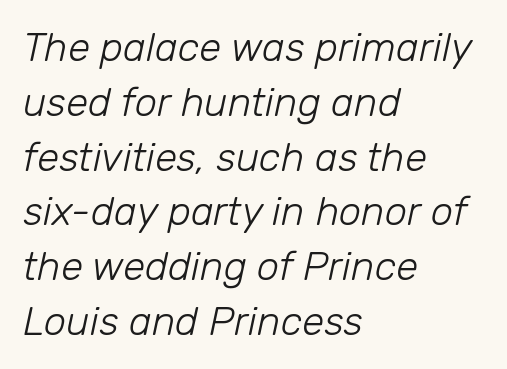
Q: Is the text bold? A: No.
Q: Is the text italic (slanted)? A: Yes, it leans right by about 12 degrees.
Q: Is the text underlined? A: No.
Q: How is the paragraph aligned? A: Left-aligned.
Q: Is the spacing between letters normal or unusually wide? A: Normal.
Q: Is the spacing between lines tight, normal or loose? A: Normal.
Q: Width (condensed, normal, or wide)? A: Normal.
Q: Stroke contrast? A: Low.
Q: x-height? A: Medium.
Q: Monospaced? A: No.
